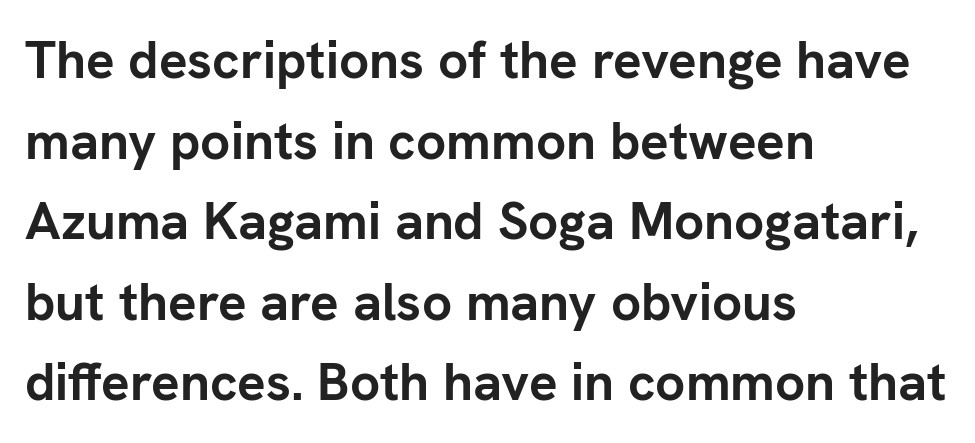
{"serif": "no", "italic": "no", "bold": "yes", "weight": "semibold", "width": "normal", "stroke_contrast": "low", "x_height": "medium", "monospaced": "no", "underline": "no", "align": "left", "line_spacing": "normal", "line_spacing_ratio": 1.52, "letter_spacing": "normal", "letter_spacing_em": 0.0, "glyph_px": 53}
